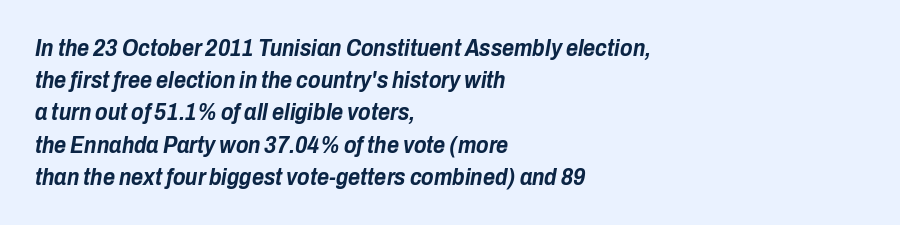
Q: Is the text bold? A: Yes.
Q: Is the text italic (slanted)? A: Yes, it leans right by about 10 degrees.
Q: Is the text underlined? A: No.
Q: How is the paragraph aligned? A: Left-aligned.
Q: Is the spacing between letters normal or unusually wide? A: Normal.
Q: Is the spacing between lines tight, normal or loose? A: Normal.
